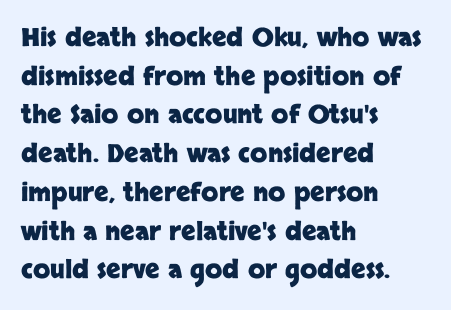
Lines of text with bare space underneath. Default kerning and tracking; the words read as compact shapes. Typeset ragged right — the left edge is the straight one. Regarding leading, the lines here are spaced in the standard way. Every stem runs plumb, perpendicular to the baseline.
